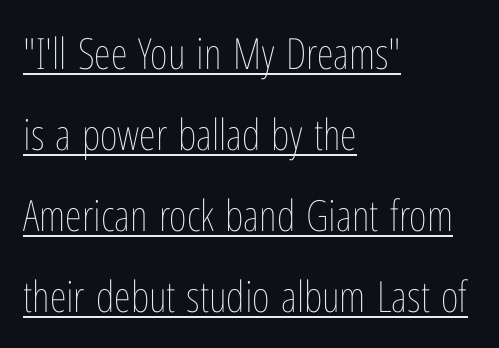
Q: Is the text bold? A: No.
Q: Is the text italic (slanted)? A: No, it is upright.
Q: Is the text underlined? A: Yes.
Q: How is the paragraph aligned? A: Left-aligned.
Q: Is the spacing between letters normal or unusually wide? A: Normal.
Q: Width (condensed, normal, or wide)? A: Condensed.
Q: Stroke contrast? A: Low.
Q: x-height? A: Medium.
Q: Monospaced? A: No.
